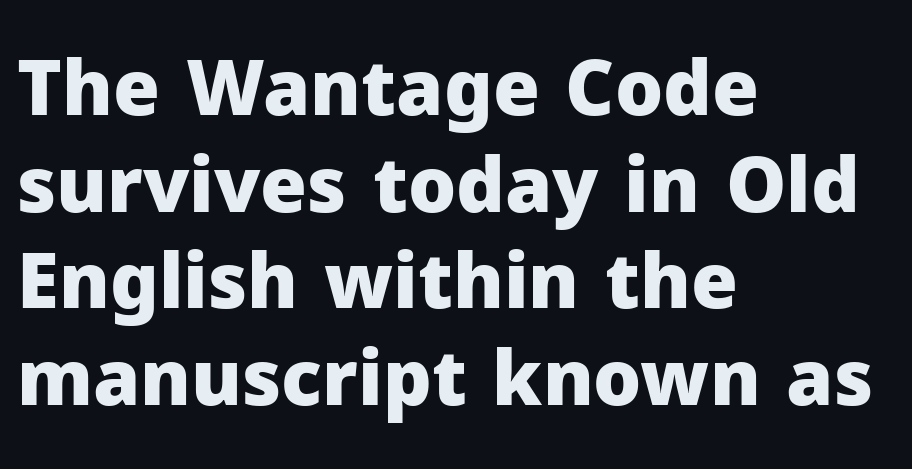
The image shows 76 px heavy sans-serif type, upright; set left-aligned, normal line spacing (1.27x), normal letter spacing, not underlined; low stroke contrast and a medium x-height.
